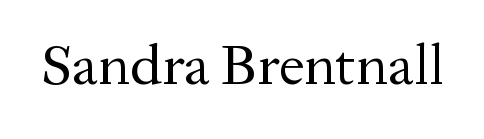
Q: Is the text bold? A: No.
Q: Is the text italic (slanted)? A: No, it is upright.
Q: Is the typeface a serif or a sans-serif typeface? A: Serif.
Q: Is the text underlined? A: No.
Q: Is the spacing between letters normal or unusually wide? A: Normal.
Q: Width (condensed, normal, or wide)? A: Normal.
Q: Stroke contrast? A: Medium.
Q: x-height? A: Medium.
Q: Monospaced? A: No.
